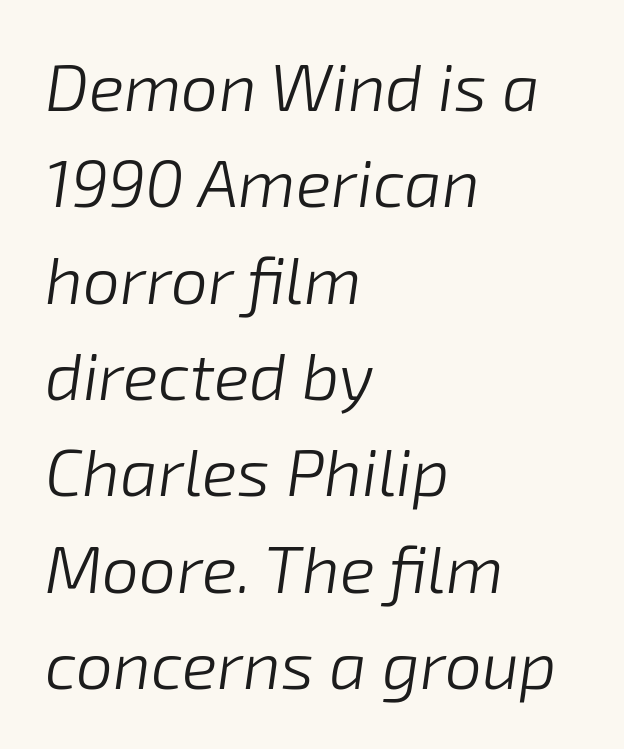
The image shows 66 px light type, italic (leaning right); set left-aligned, normal line spacing (1.46x), normal letter spacing, not underlined; low stroke contrast and a medium x-height.
